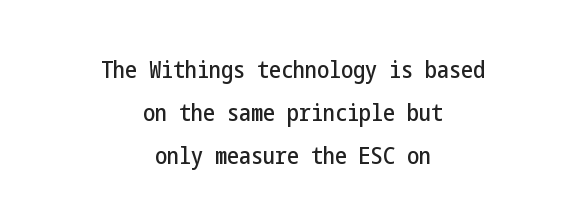
Every row of glyphs is offset so its center matches the block's center. Beneath every word, the page is bare. Nothing unusual about the tracking: characters are spaced as the font intends. Italic: no, the glyphs are upright roman.
